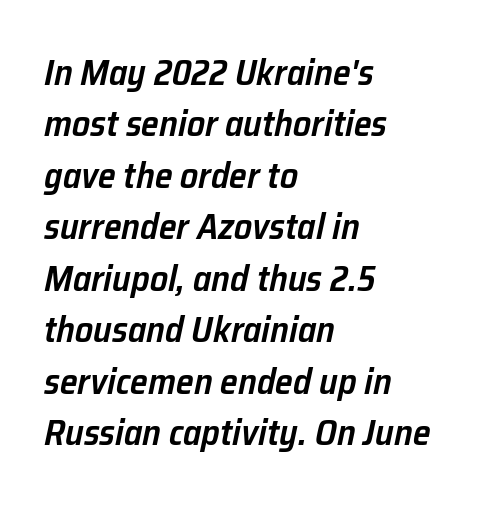
A semibold gives these letters moderate extra thickness, short of bold. The designer left line spacing at the default. The lines in this sample share a left origin and differ only in where they stop. These lines are rendered in a variable-pitch font. Slant detected: the letters are inclined.
